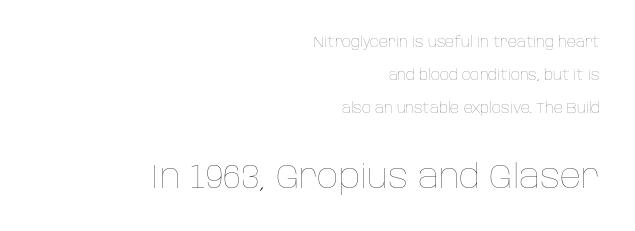
{"italic": "no", "bold": "no", "weight": "thin", "width": "normal", "stroke_contrast": "low", "x_height": "large", "monospaced": "no", "underline": "no", "align": "right", "line_spacing": "loose", "line_spacing_ratio": 2.37, "letter_spacing": "normal", "letter_spacing_em": 0.0, "larger_block": "second", "size_ratio": 2.36, "glyph_px": 33}
